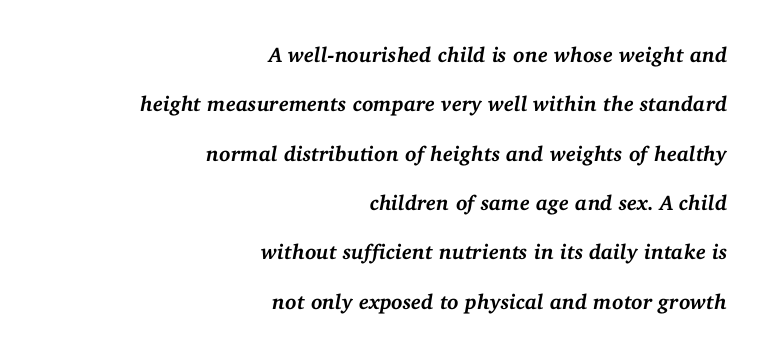
The image shows 21 px bold type, italic (leaning right); set right-aligned, loose line spacing (2.35x), normal letter spacing, not underlined.
